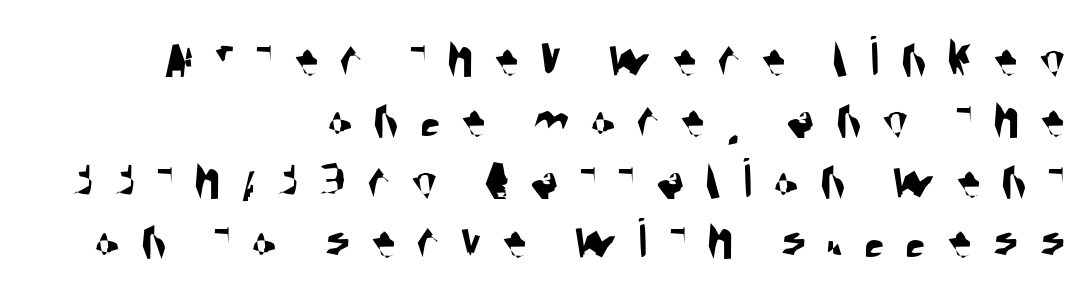
Horizontal bands of white between lines are thin slivers. The passage shown has open, widely tracked lettering throughout. You could not count columns in this text — the font is proportionally spaced. Underline: absent.
